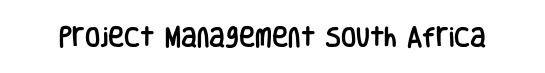
{"italic": "no", "underline": "no", "letter_spacing": "normal", "letter_spacing_em": 0.0, "glyph_px": 22}
